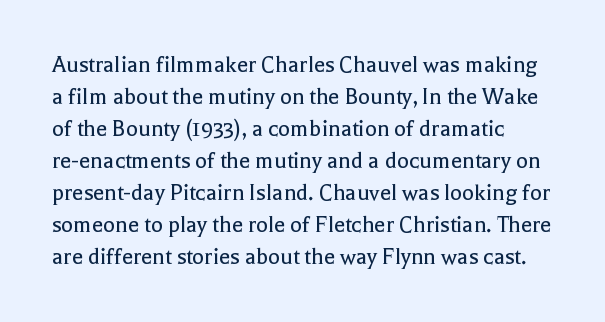
Q: Is the text bold? A: No.
Q: Is the text italic (slanted)? A: No, it is upright.
Q: Is the text underlined? A: No.
Q: Is the spacing between letters normal or unusually wide? A: Normal.
Q: Is the spacing between lines tight, normal or loose? A: Normal.
